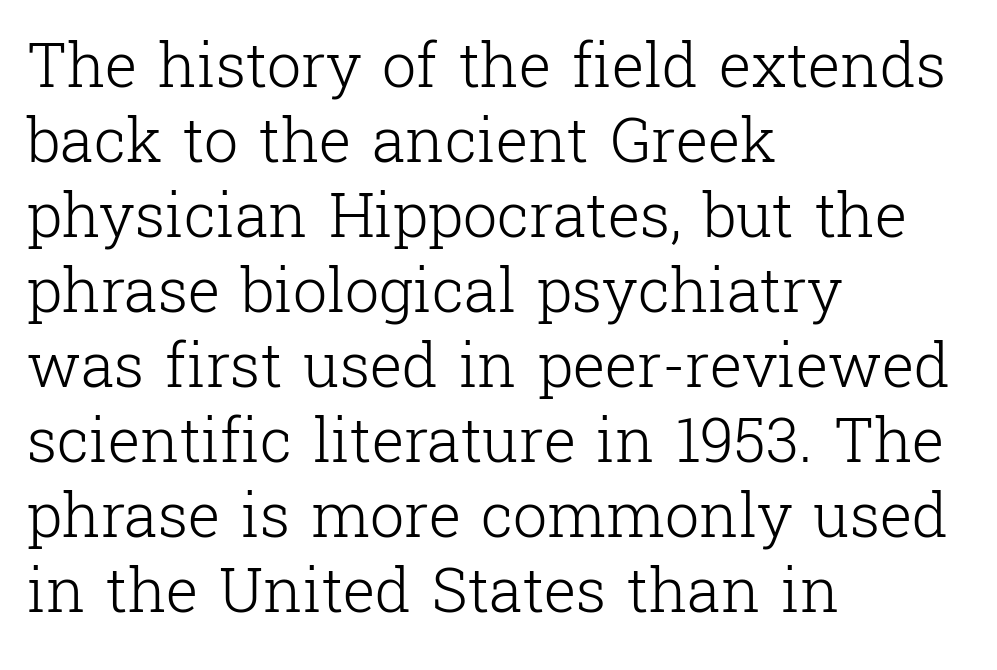
{"serif": "yes", "italic": "no", "bold": "no", "weight": "light", "width": "normal", "stroke_contrast": "low", "x_height": "medium", "monospaced": "no", "underline": "no", "align": "left", "line_spacing_ratio": 1.23, "letter_spacing": "normal", "letter_spacing_em": 0.0, "glyph_px": 61}
